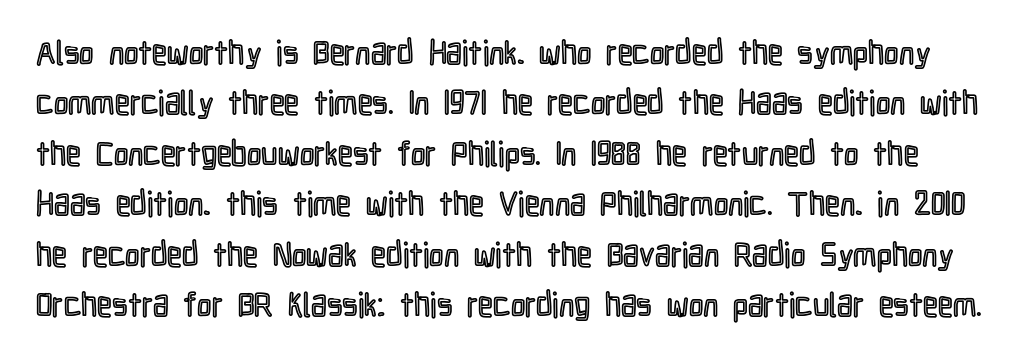
The image shows 33 px condensed type, upright; set normal line spacing (1.53x), normal letter spacing, not underlined; a medium x-height.
